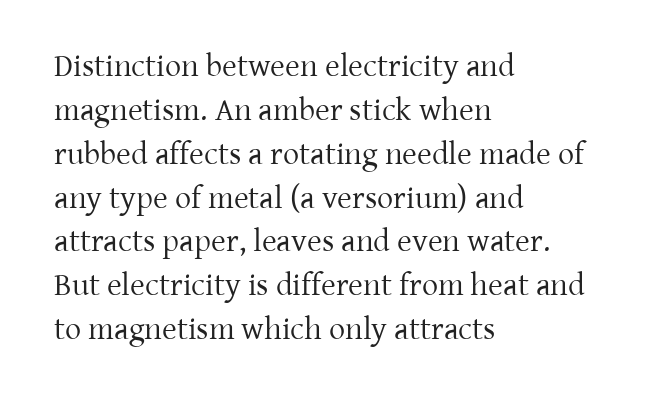
The image shows 32 px regular-weight serif type, upright; set left-aligned, normal line spacing (1.37x), normal letter spacing, not underlined; low stroke contrast and a medium x-height.
